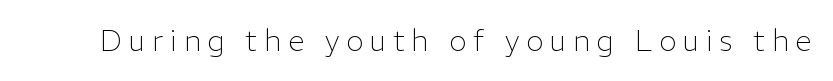
Q: Is the text bold? A: No.
Q: Is the text italic (slanted)? A: No, it is upright.
Q: Is the typeface a serif or a sans-serif typeface? A: Sans-serif.
Q: Is the text underlined? A: No.
Q: Is the spacing between letters normal or unusually wide? A: Unusually wide.
Q: Width (condensed, normal, or wide)? A: Normal.
Q: Stroke contrast? A: Low.
Q: x-height? A: Medium.
Q: Monospaced? A: No.
